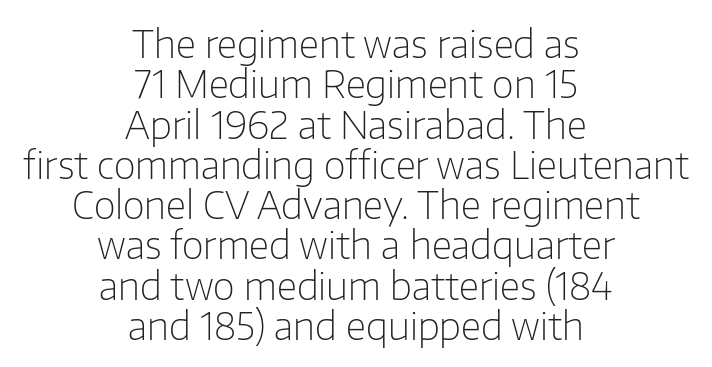
{"serif": "no", "italic": "no", "bold": "no", "weight": "light", "width": "normal", "stroke_contrast": "low", "x_height": "medium", "monospaced": "no", "underline": "no", "align": "center", "line_spacing": "tight", "line_spacing_ratio": 1.06, "letter_spacing": "normal", "letter_spacing_em": 0.0, "glyph_px": 38}
